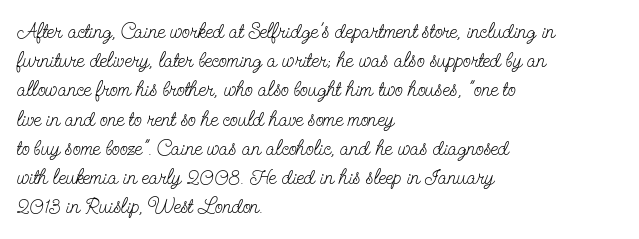
Q: Is the text bold? A: No.
Q: Is the text italic (slanted)? A: Yes.
Q: Is the text underlined? A: No.
Q: How is the paragraph aligned? A: Left-aligned.
Q: Is the spacing between letters normal or unusually wide? A: Normal.
Q: Is the spacing between lines tight, normal or loose? A: Normal.
